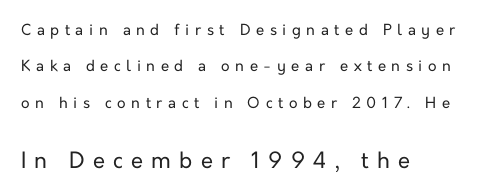
Q: Is the text bold? A: No.
Q: Is the text italic (slanted)? A: No, it is upright.
Q: Is the text underlined? A: No.
Q: How is the paragraph aligned? A: Left-aligned.
Q: Is the spacing between letters normal or unusually wide? A: Unusually wide.
Q: Is the spacing between lines tight, normal or loose? A: Loose.
Q: Which block of text is set in a larger size, the first (top) or the second (bottom)? A: The second (bottom) one.
